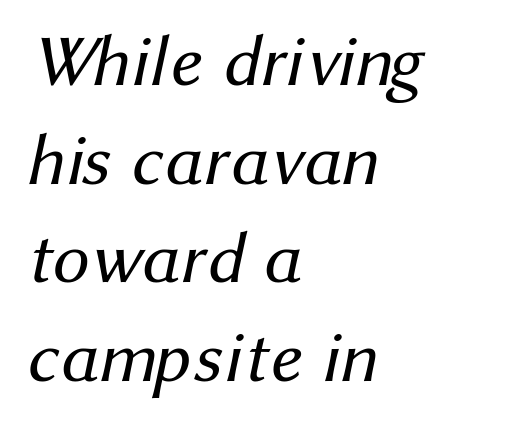
The image shows 73 px regular-weight sans-serif type; set left-aligned, normal line spacing (1.35x), normal letter spacing, not underlined; medium stroke contrast and a medium x-height.
